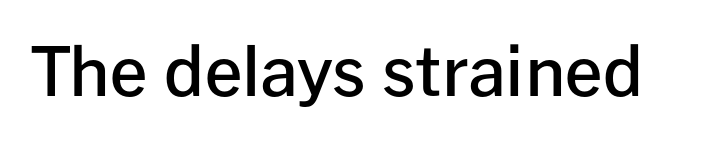
The image shows 67 px semibold sans-serif type, upright; set normal letter spacing, not underlined; low stroke contrast and a medium x-height.
